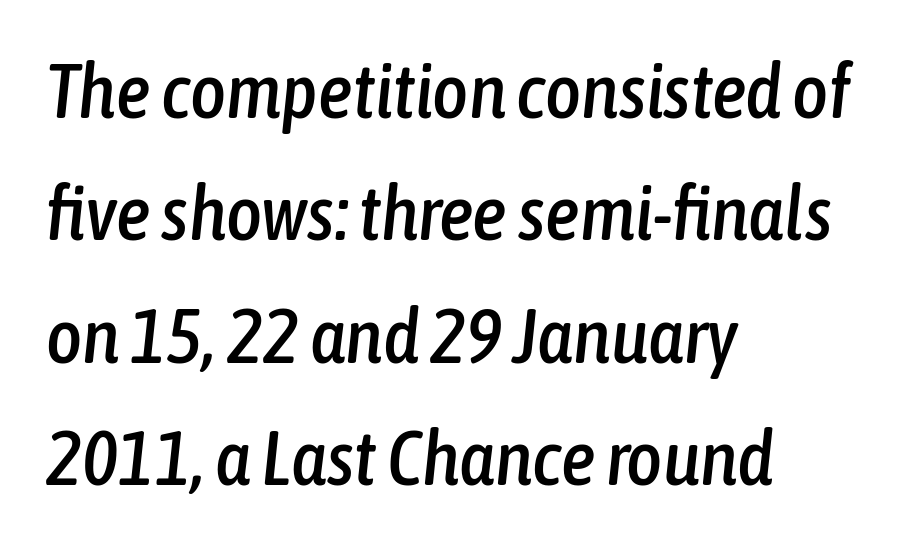
One glance says typical: line gaps are just what's usual. Nobody drew a line under any word here. Compared with ordinary roman type, these characters are visibly tilted. Words appear dense and cohesive because spacing is normal.
